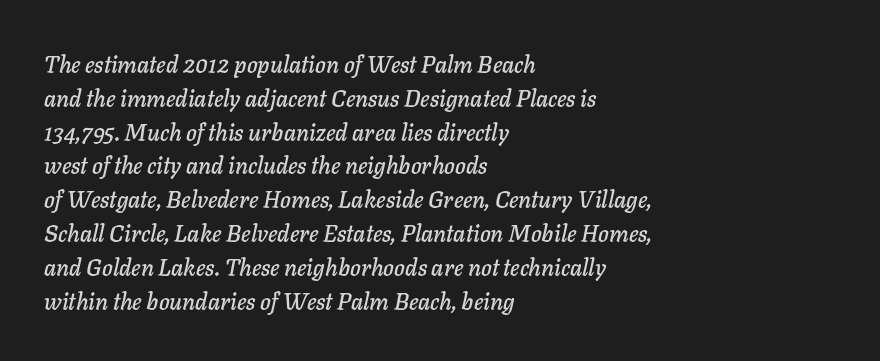
The image shows 23 px text type, italic (leaning right); set left-aligned, normal line spacing (1.47x), normal letter spacing, not underlined.
